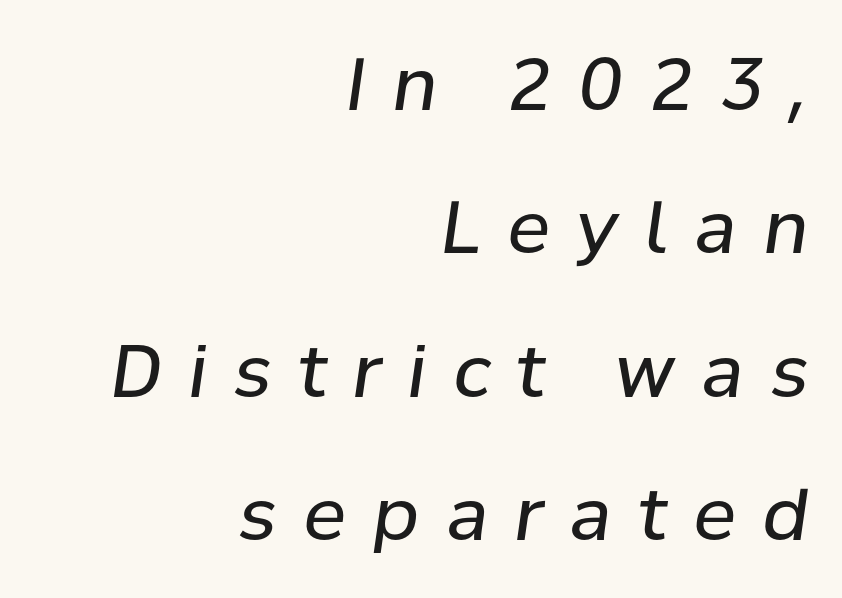
Someone cranked the tracking dial way up on this one. Slant detected: the letters are inclined. You could not count columns in this text — the font is proportionally spaced. Honestly, there is no underline to notice here at all. A great deal of white space separates one row of letters from the next. This sample is right-justified, so line beginnings fall wherever the words allow.
